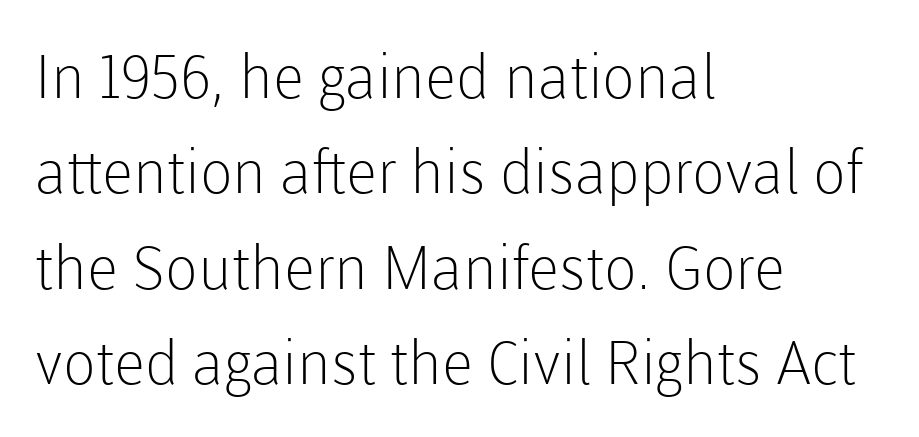
Q: Is the text bold? A: No.
Q: Is the text italic (slanted)? A: No, it is upright.
Q: Is the typeface a serif or a sans-serif typeface? A: Sans-serif.
Q: Is the text underlined? A: No.
Q: How is the paragraph aligned? A: Left-aligned.
Q: Is the spacing between letters normal or unusually wide? A: Normal.
Q: Is the spacing between lines tight, normal or loose? A: Normal.
Q: Width (condensed, normal, or wide)? A: Normal.
Q: Stroke contrast? A: Low.
Q: x-height? A: Medium.
Q: Monospaced? A: No.
